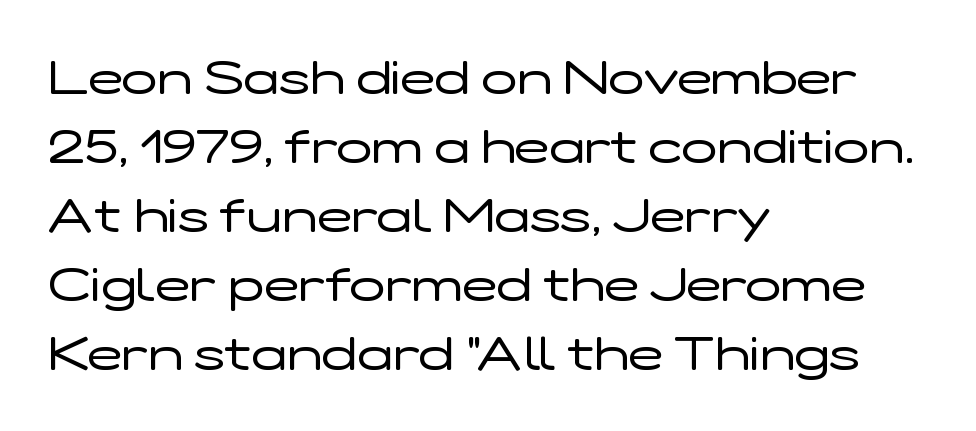
{"serif": "no", "italic": "no", "bold": "no", "weight": "regular", "width": "wide", "stroke_contrast": "low", "x_height": "medium", "monospaced": "no", "underline": "no", "align": "left", "line_spacing": "normal", "line_spacing_ratio": 1.47, "letter_spacing": "normal", "letter_spacing_em": 0.0, "glyph_px": 47}
